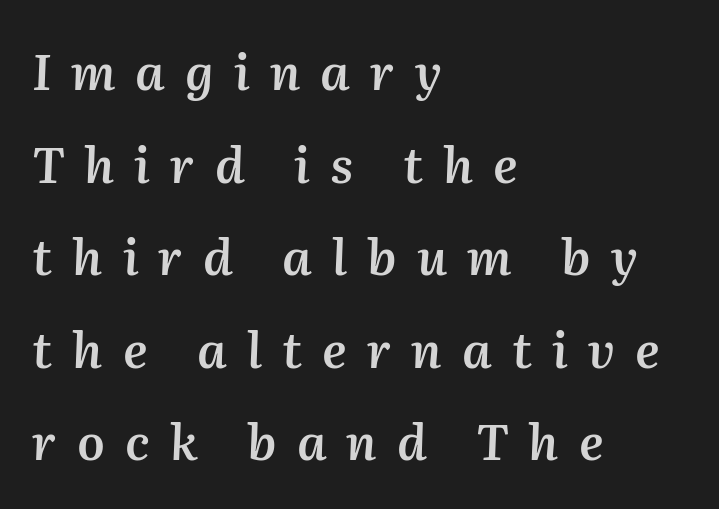
Q: Is the text bold? A: Semi-bold.
Q: Is the text italic (slanted)? A: Yes, it leans right by about 2 degrees.
Q: Is the text underlined? A: No.
Q: How is the paragraph aligned? A: Left-aligned.
Q: Is the spacing between letters normal or unusually wide? A: Unusually wide.
Q: Width (condensed, normal, or wide)? A: Normal.
Q: Stroke contrast? A: Medium.
Q: x-height? A: Medium.
Q: Monospaced? A: No.
